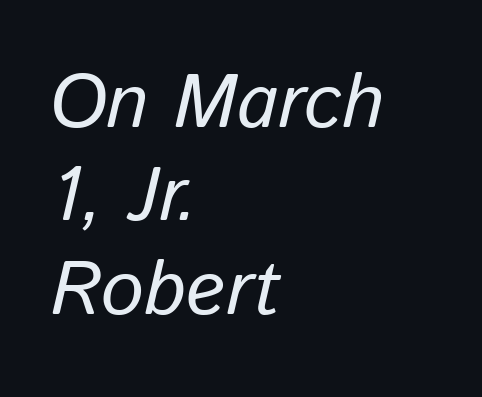
Q: Is the text italic (slanted)? A: Yes, it leans right by about 13 degrees.
Q: Is the text underlined? A: No.
Q: How is the paragraph aligned? A: Left-aligned.
Q: Is the spacing between letters normal or unusually wide? A: Normal.
Q: Width (condensed, normal, or wide)? A: Normal.
Q: Stroke contrast? A: Low.
Q: x-height? A: Medium.
Q: Monospaced? A: No.
